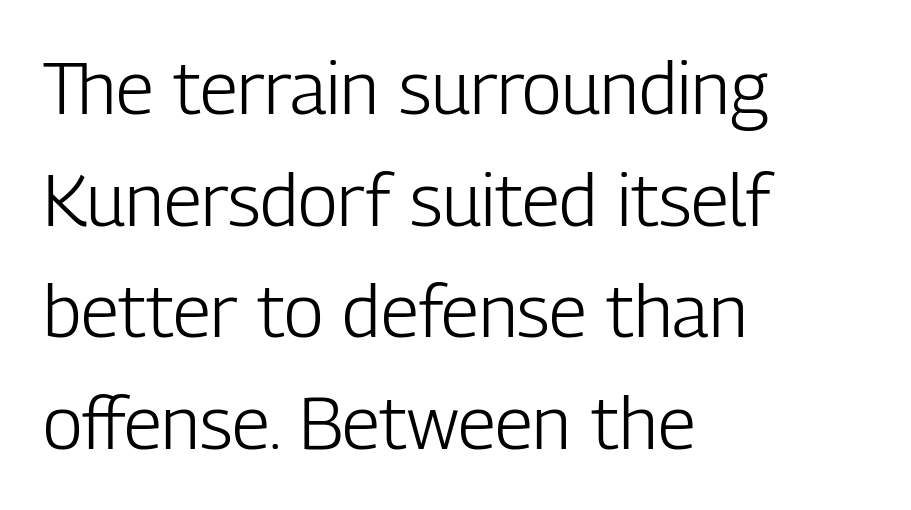
The image shows 73 px light, condensed sans-serif type, upright; set left-aligned, normal line spacing (1.53x), normal letter spacing, not underlined; low stroke contrast and a medium x-height.
